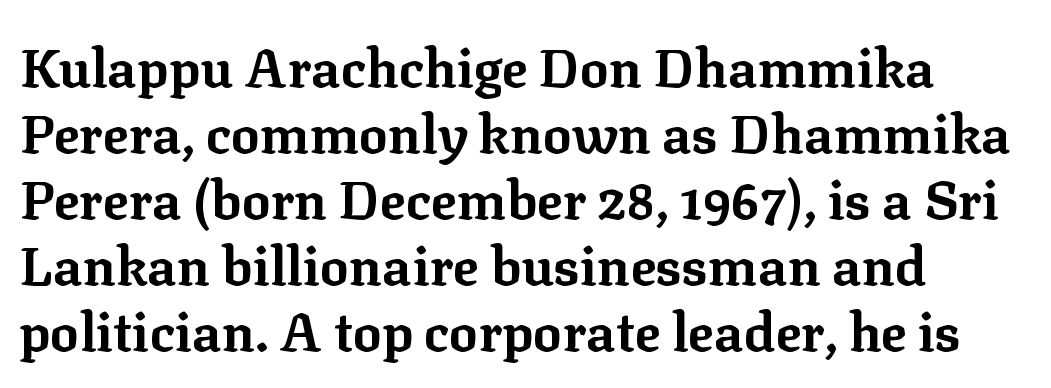
{"serif": "yes", "italic": "no", "bold": "yes", "weight": "bold", "width": "normal", "stroke_contrast": "low", "x_height": "medium", "monospaced": "no", "underline": "no", "align": "left", "line_spacing_ratio": 1.22, "letter_spacing": "normal", "letter_spacing_em": 0.0, "glyph_px": 54}
